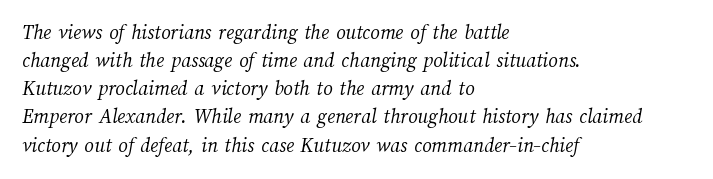
{"bold": "no", "underline": "no", "align": "left", "line_spacing": "normal", "line_spacing_ratio": 1.34, "letter_spacing": "normal", "letter_spacing_em": 0.0, "glyph_px": 21}
